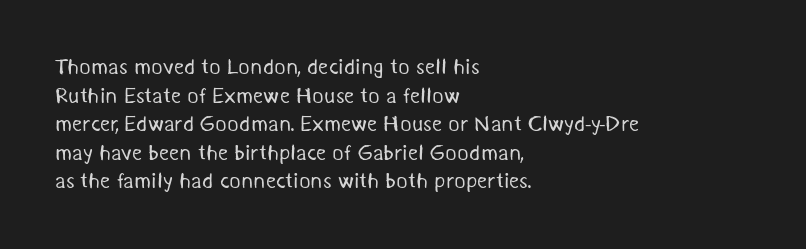
The image shows 22 px text type; set left-aligned, normal line spacing (1.3x), normal letter spacing, not underlined.
